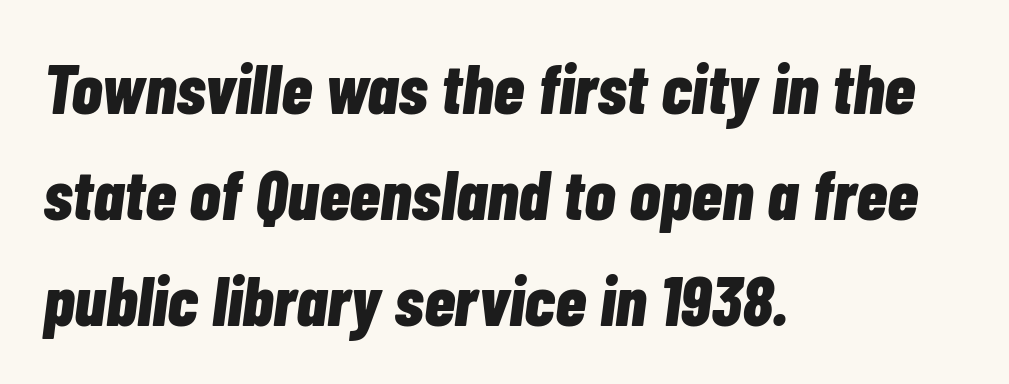
Successive baselines arrive at the customary interval. Caption: bold face, heavy strokes. You can tell it's italic because the verticals aren't actually vertical. Each letter keeps its own natural width here, so spacing adapts to shape.
